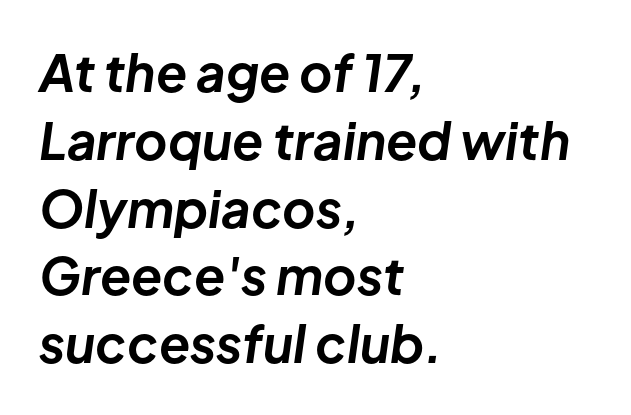
The leading is moderate, giving the passage an even texture. Varying glyph widths throughout — classic text-font behaviour. The glyphs have the mass of a bold cut. This sample uses an oblique cut, with every glyph tilted off the vertical.
